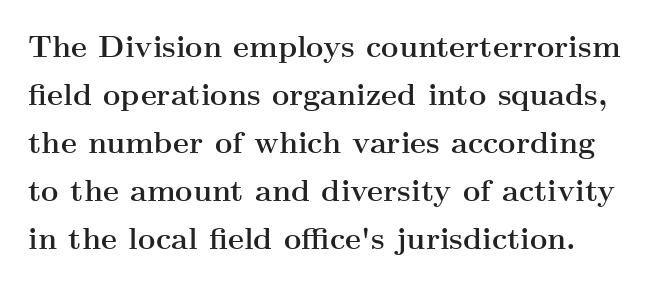
The image shows 30 px semibold, wide serif type, upright; set normal line spacing (1.6x), normal letter spacing, not underlined; medium stroke contrast and a small x-height.
